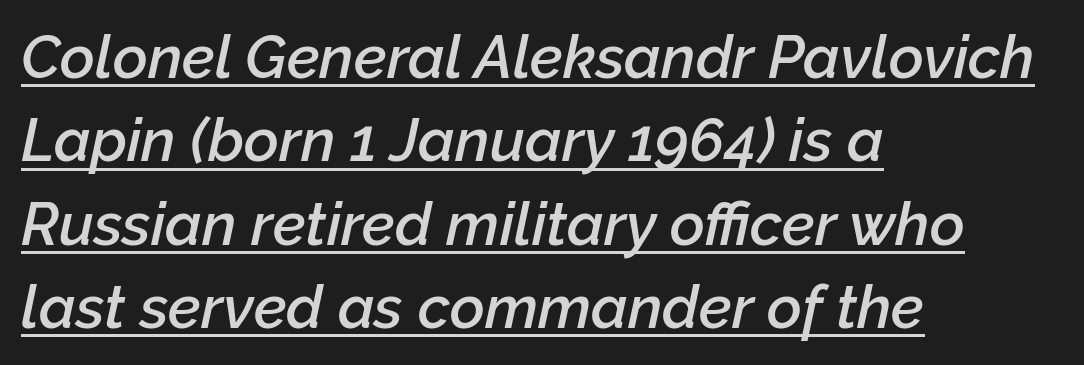
{"italic": "yes", "lean": "right", "slant_degrees": 12, "bold": "semi", "weight": "semibold", "width": "normal", "stroke_contrast": "low", "x_height": "medium", "monospaced": "no", "underline": "yes", "align": "left", "line_spacing": "normal", "line_spacing_ratio": 1.39, "letter_spacing": "normal", "letter_spacing_em": 0.0, "glyph_px": 60}
